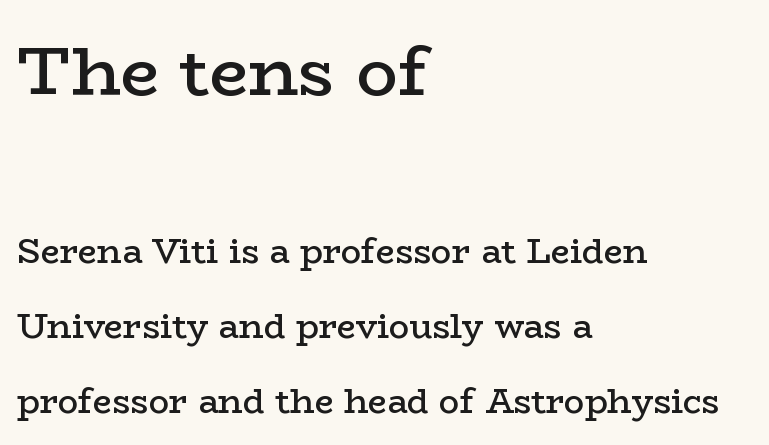
Interline gaps are noticeably wide in this sample. If you drew a ruler down the left edge, every line would touch it. The strip under each line holds only bare page. This layout puts the oversized block above and the modest block below. A roman cut, with each character standing at attention. The characters look somewhat weighty, a semibold short of true bold.
